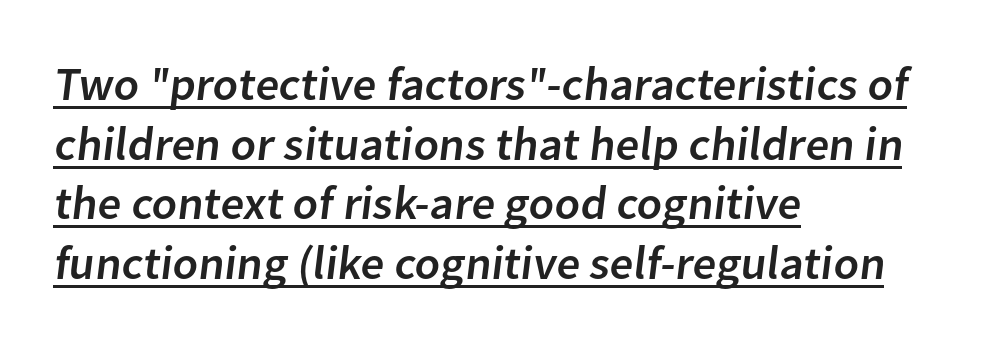
{"serif": "no", "width": "normal", "stroke_contrast": "low", "x_height": "medium", "monospaced": "no", "underline": "yes", "align": "left", "line_spacing": "normal", "line_spacing_ratio": 1.27, "letter_spacing": "normal", "letter_spacing_em": 0.0, "glyph_px": 47}
